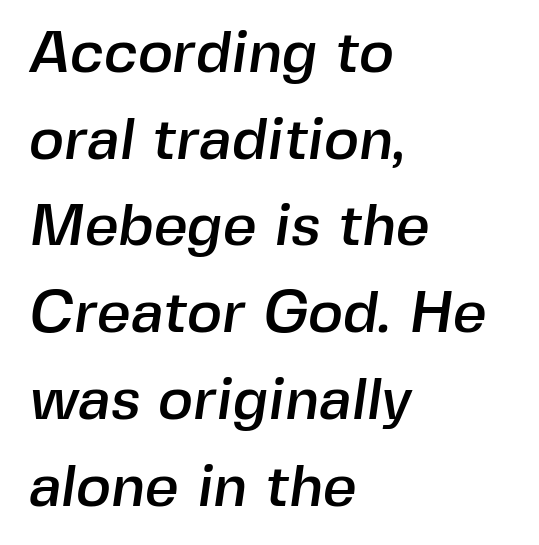
Compared with a centered layout, this one pins lines to the left instead. The face used here is proportionally spaced, like ordinary book or web type. Type without underlining. This rendering employs a face without finishing strokes, i.e., a sans-serif. The rows are spaced the way most documents space them.
